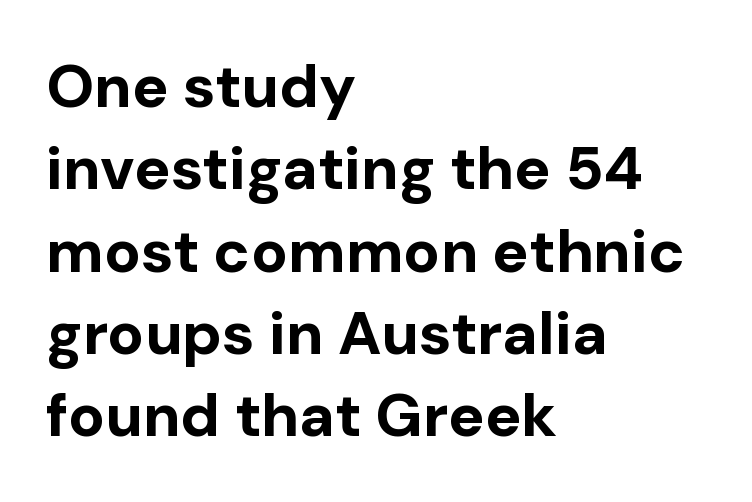
Leftover space on each line is placed entirely after the last word. The passage shown is typeset with a sans-serif family. Do the letters lean? They stand straight. The strip under each line holds only bare page. Normally led — the rows are evenly, conventionally spaced. The face used here is proportionally spaced, like ordinary book or web type.
